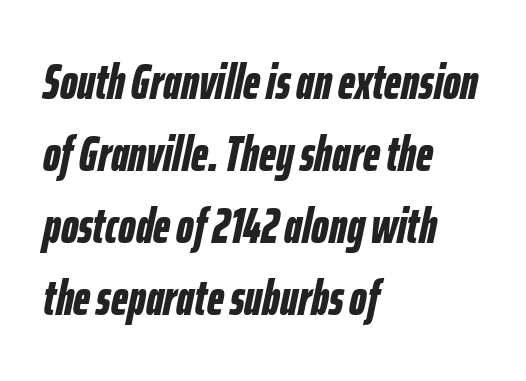
Teacher's note: observe the even left margin — that is flush-left alignment. Varying glyph widths throughout — classic text-font behaviour. The string is rendered with underlining switched off. This rendering leaves character spacing at its baseline value.
